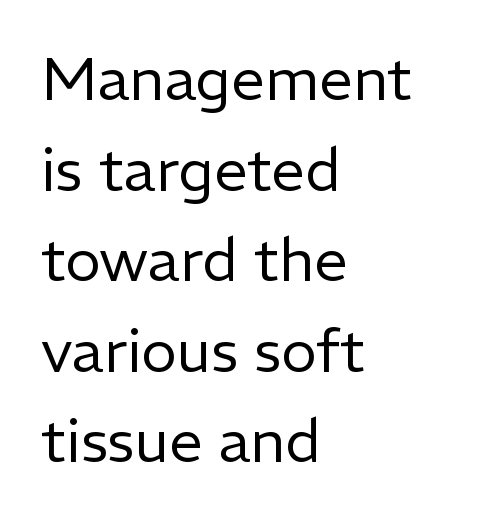
Q: Is the text bold? A: No.
Q: Is the text italic (slanted)? A: No, it is upright.
Q: Is the typeface a serif or a sans-serif typeface? A: Sans-serif.
Q: Is the text underlined? A: No.
Q: How is the paragraph aligned? A: Left-aligned.
Q: Is the spacing between letters normal or unusually wide? A: Normal.
Q: Is the spacing between lines tight, normal or loose? A: Normal.
Q: Width (condensed, normal, or wide)? A: Normal.
Q: Stroke contrast? A: Low.
Q: x-height? A: Medium.
Q: Monospaced? A: No.
